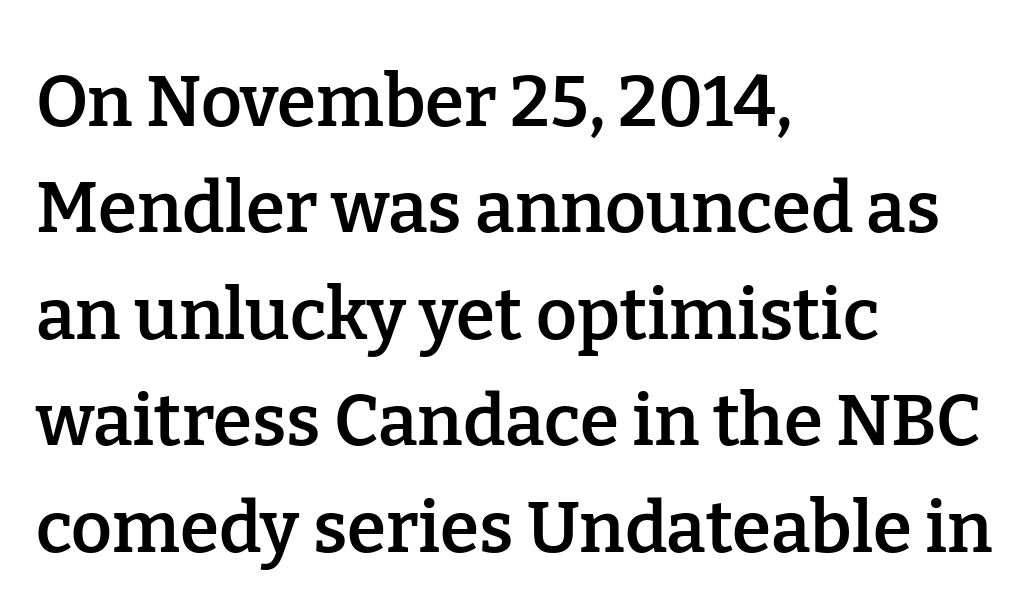
The image shows 71 px semibold serif type, upright; set left-aligned, normal line spacing (1.5x), normal letter spacing, not underlined; low stroke contrast and a medium x-height.
